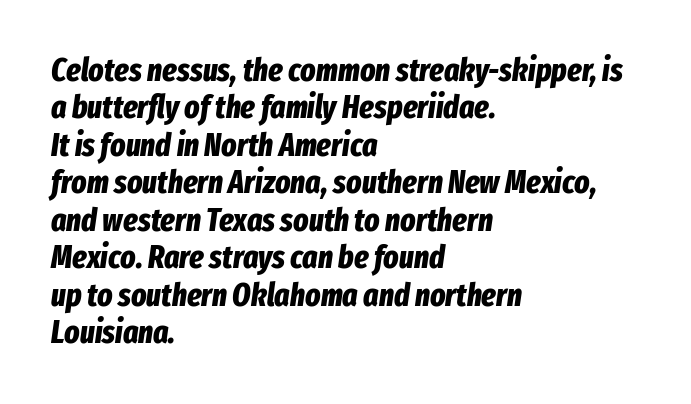
The image shows 32 px bold, condensed type, italic (leaning right); set left-aligned, line spacing 1.17x, normal letter spacing, not underlined; low stroke contrast and a medium x-height.
